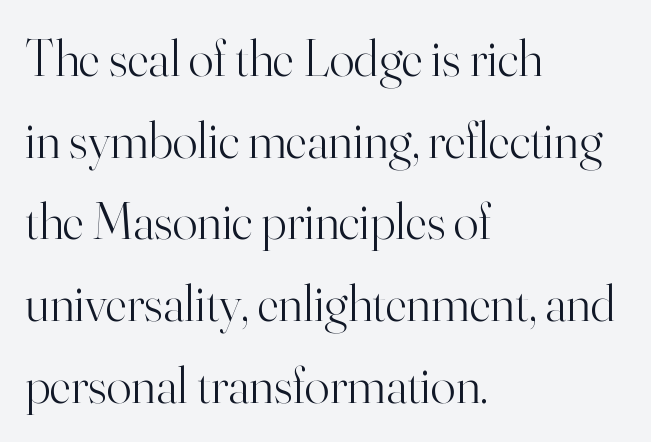
Q: Is the text bold? A: No.
Q: Is the text italic (slanted)? A: No, it is upright.
Q: Is the typeface a serif or a sans-serif typeface? A: Serif.
Q: Is the text underlined? A: No.
Q: How is the paragraph aligned? A: Left-aligned.
Q: Is the spacing between letters normal or unusually wide? A: Normal.
Q: Is the spacing between lines tight, normal or loose? A: Normal.
Q: Width (condensed, normal, or wide)? A: Normal.
Q: Stroke contrast? A: High.
Q: x-height? A: Small.
Q: Monospaced? A: No.
